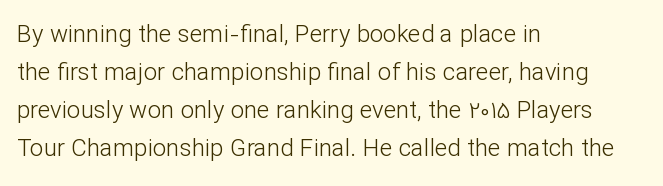
Caption: standard tracking, unaltered. How would I describe the line gaps? Plain and ordinary. Notice how the stems are strictly vertical — no italics here. The typeface has the unassuming heft of standard copy or less. The lines are quadded left.
